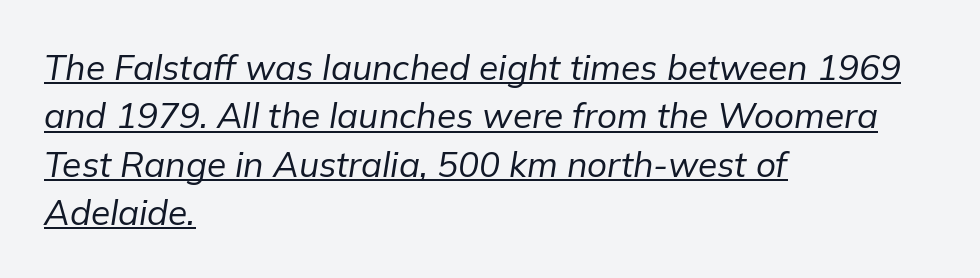
{"italic": "yes", "lean": "right", "slant_degrees": 9, "bold": "no", "weight": "regular", "width": "normal", "stroke_contrast": "low", "x_height": "medium", "monospaced": "no", "underline": "yes", "align": "left", "line_spacing": "normal", "line_spacing_ratio": 1.38, "letter_spacing": "normal", "letter_spacing_em": 0.0, "glyph_px": 35}
